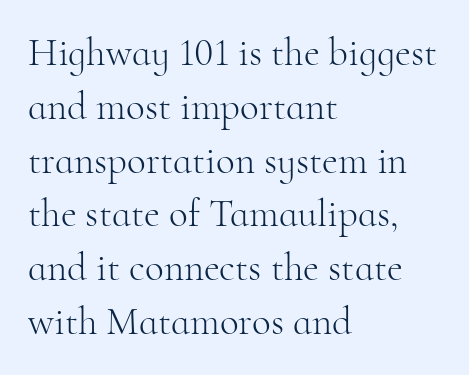
The image shows 39 px light serif type, upright; set left-aligned, normal line spacing (1.38x), normal letter spacing, not underlined; high stroke contrast and a small x-height.
